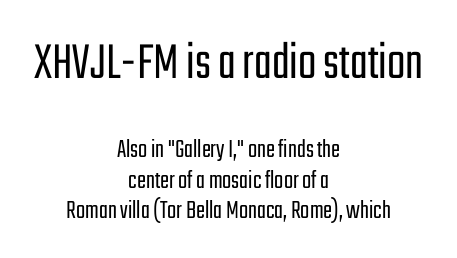
{"serif": "no", "italic": "no", "bold": "no", "weight": "light", "width": "condensed", "stroke_contrast": "low", "x_height": "medium", "monospaced": "no", "underline": "no", "align": "center", "line_spacing": "tight", "line_spacing_ratio": 1.14, "letter_spacing": "normal", "letter_spacing_em": 0.0, "larger_block": "first", "size_ratio": 2.0, "glyph_px": 54}
